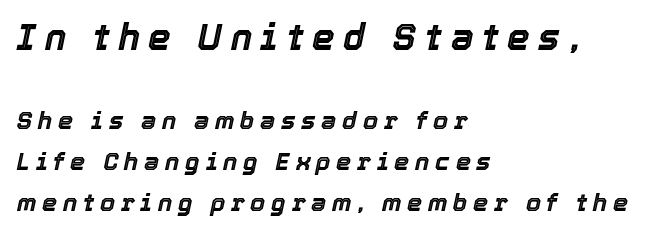
The image shows 36 px text type, italic (leaning right); set left-aligned, line spacing 1.71x, unusually wide letter spacing (+0.24 em), not underlined; the first (top) block is 1.5x larger; a medium x-height.
